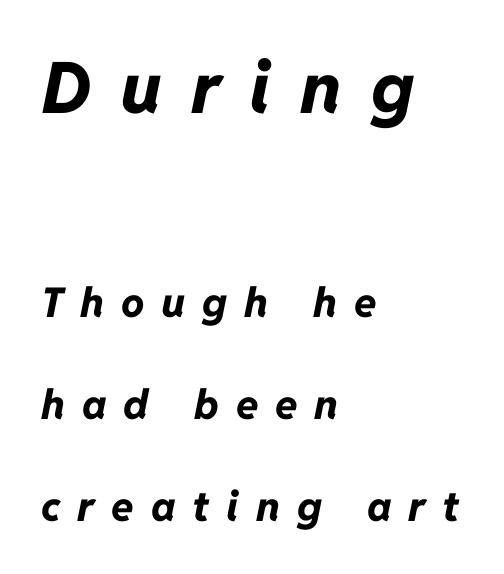
Is the type slanted? Yes — the strokes lean at a clear angle. If you drew a ruler down the left edge, every line would touch it. The space beneath each line is pristine and unruled. The face used here is rendered with a markedly widened letterfit. Varying glyph widths throughout — classic text-font behaviour. Pretty heavy lettering here — definitely bold.
